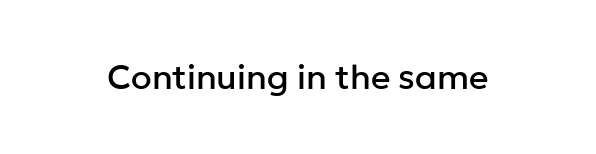
Q: Is the text italic (slanted)? A: No, it is upright.
Q: Is the typeface a serif or a sans-serif typeface? A: Sans-serif.
Q: Is the text underlined? A: No.
Q: Is the spacing between letters normal or unusually wide? A: Normal.
Q: Width (condensed, normal, or wide)? A: Normal.
Q: Stroke contrast? A: Low.
Q: x-height? A: Medium.
Q: Monospaced? A: No.
